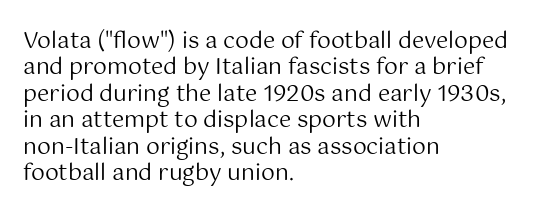
The image shows 22 px text type, upright; set left-aligned, line spacing 1.2x, normal letter spacing, not underlined.
